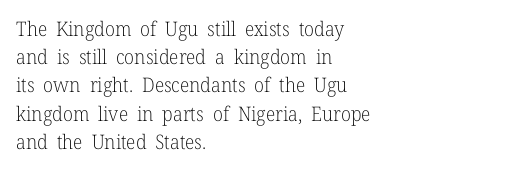
The image shows 20 px text type, upright; set left-aligned, normal line spacing (1.41x), normal letter spacing, not underlined.
